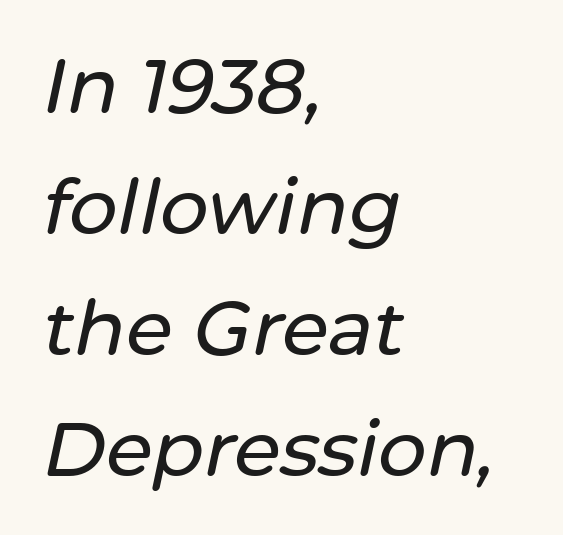
{"italic": "yes", "lean": "right", "slant_degrees": 12, "width": "normal", "stroke_contrast": "low", "x_height": "medium", "monospaced": "no", "underline": "no", "align": "left", "line_spacing": "normal", "line_spacing_ratio": 1.59, "letter_spacing": "normal", "letter_spacing_em": 0.0, "glyph_px": 76}
